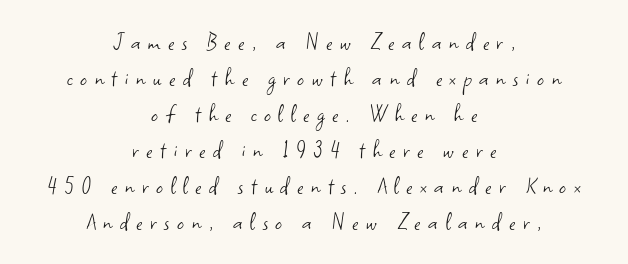
{"bold": "no", "underline": "no", "align": "center", "line_spacing": "normal", "line_spacing_ratio": 1.33, "letter_spacing": "wide", "letter_spacing_em": 0.28, "glyph_px": 27}
